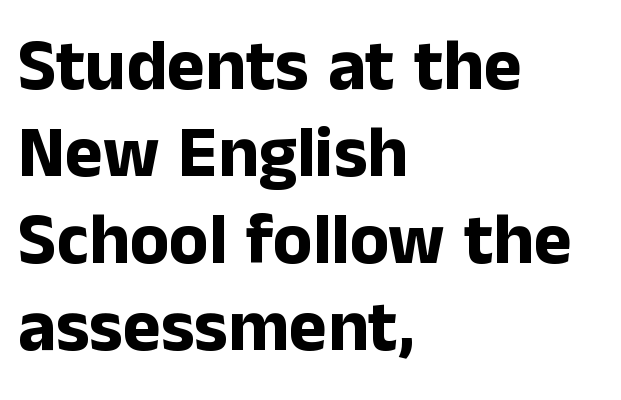
The image shows 72 px bold sans-serif type, upright; set left-aligned, line spacing 1.21x, normal letter spacing, not underlined; low stroke contrast and a medium x-height.
